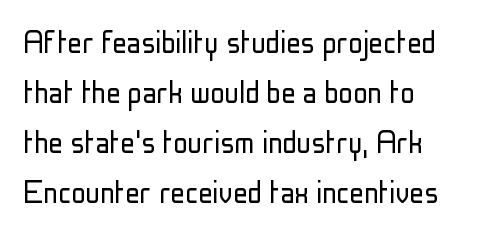
The image shows 36 px light, condensed sans-serif type, upright; set normal line spacing (1.39x), normal letter spacing, not underlined; low stroke contrast and a medium x-height.
